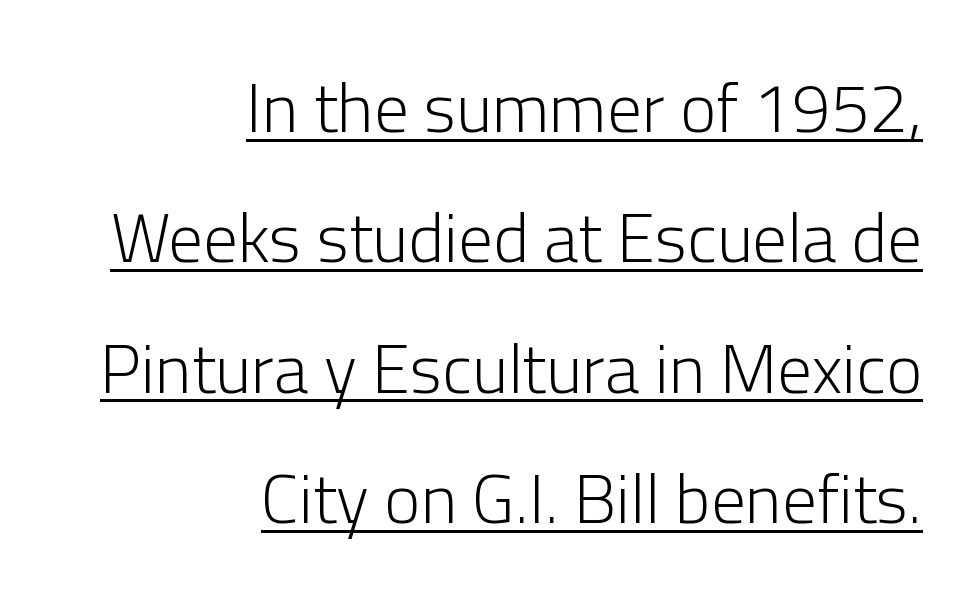
Q: Is the text bold? A: No.
Q: Is the text italic (slanted)? A: No, it is upright.
Q: Is the typeface a serif or a sans-serif typeface? A: Sans-serif.
Q: Is the text underlined? A: Yes.
Q: How is the paragraph aligned? A: Right-aligned.
Q: Is the spacing between letters normal or unusually wide? A: Normal.
Q: Width (condensed, normal, or wide)? A: Normal.
Q: Stroke contrast? A: Low.
Q: x-height? A: Medium.
Q: Monospaced? A: No.
